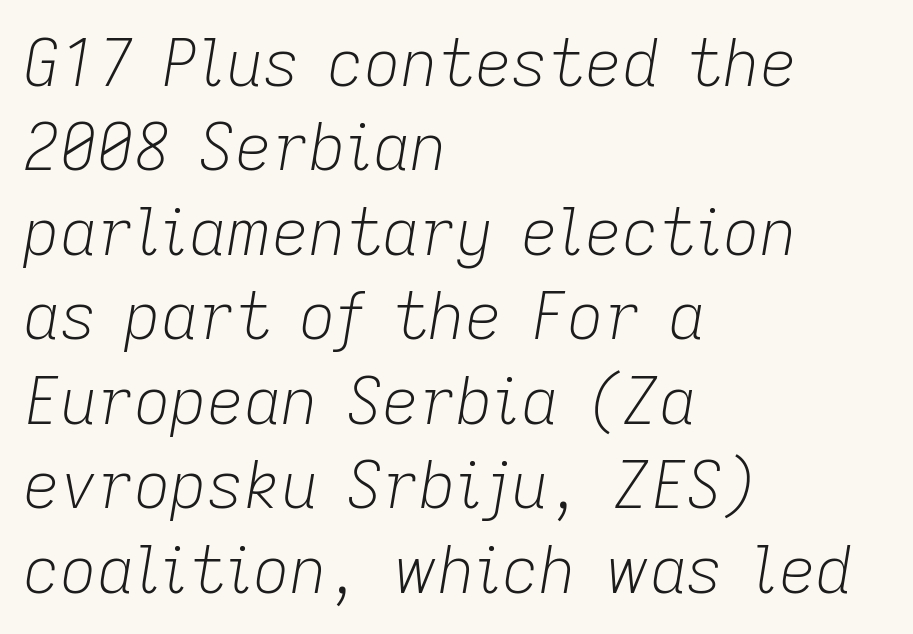
Q: Is the text bold? A: No.
Q: Is the text italic (slanted)? A: Yes, it leans right by about 9 degrees.
Q: Is the text underlined? A: No.
Q: How is the paragraph aligned? A: Left-aligned.
Q: Is the spacing between letters normal or unusually wide? A: Normal.
Q: Is the spacing between lines tight, normal or loose? A: Normal.
Q: Width (condensed, normal, or wide)? A: Normal.
Q: Stroke contrast? A: Low.
Q: x-height? A: Medium.
Q: Monospaced? A: No.
